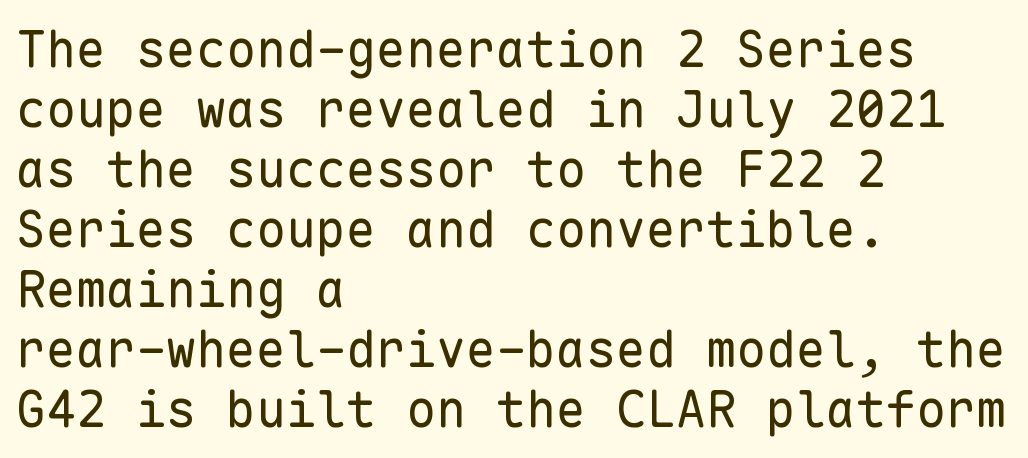
Q: Is the text bold? A: No.
Q: Is the text italic (slanted)? A: No, it is upright.
Q: Is the typeface a serif or a sans-serif typeface? A: Sans-serif.
Q: Is the text underlined? A: No.
Q: How is the paragraph aligned? A: Left-aligned.
Q: Is the spacing between letters normal or unusually wide? A: Normal.
Q: Width (condensed, normal, or wide)? A: Normal.
Q: Stroke contrast? A: Low.
Q: x-height? A: Medium.
Q: Monospaced? A: Yes.
